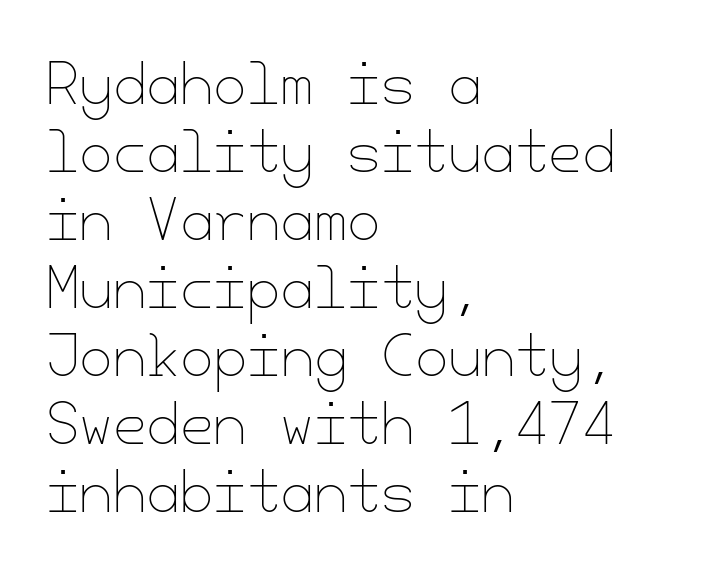
The image shows 54 px thin type, upright; set left-aligned, normal line spacing (1.26x), normal letter spacing, not underlined; low stroke contrast and a small x-height.
